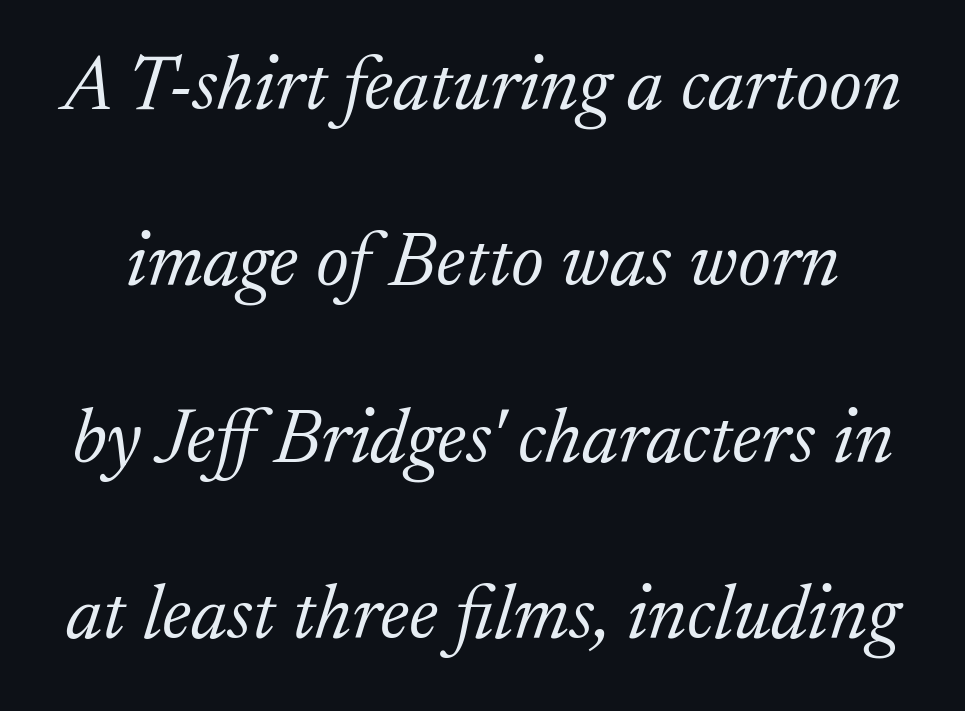
{"serif": "yes", "italic": "yes", "lean": "right", "slant_degrees": 17, "bold": "no", "weight": "light", "width": "normal", "stroke_contrast": "low", "x_height": "medium", "monospaced": "no", "underline": "no", "line_spacing": "loose", "line_spacing_ratio": 2.29, "letter_spacing": "normal", "letter_spacing_em": 0.0, "glyph_px": 77}
